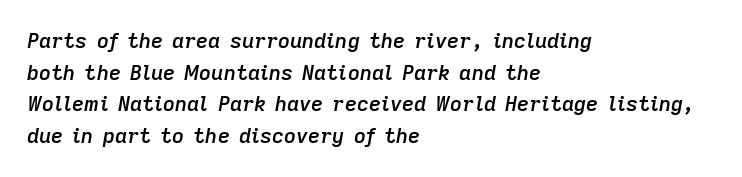
The image shows 21 px text type, italic (leaning right); set left-aligned, normal line spacing (1.51x), normal letter spacing, not underlined.
